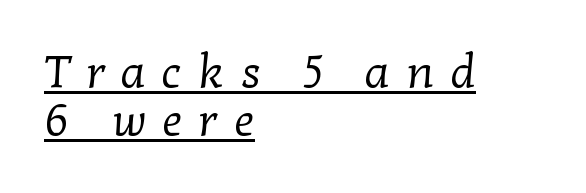
{"serif": "yes", "bold": "no", "weight": "regular", "width": "normal", "stroke_contrast": "low", "x_height": "medium", "monospaced": "no", "underline": "yes", "align": "left", "line_spacing": "tight", "line_spacing_ratio": 1.04, "letter_spacing": "wide", "letter_spacing_em": 0.35, "glyph_px": 46}
